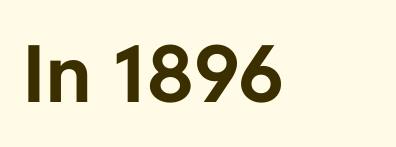
Q: Is the text bold? A: Yes.
Q: Is the text italic (slanted)? A: No, it is upright.
Q: Is the typeface a serif or a sans-serif typeface? A: Sans-serif.
Q: Is the text underlined? A: No.
Q: How is the paragraph aligned? A: Left-aligned.
Q: Is the spacing between letters normal or unusually wide? A: Normal.
Q: Width (condensed, normal, or wide)? A: Normal.
Q: Stroke contrast? A: Low.
Q: x-height? A: Medium.
Q: Monospaced? A: No.
